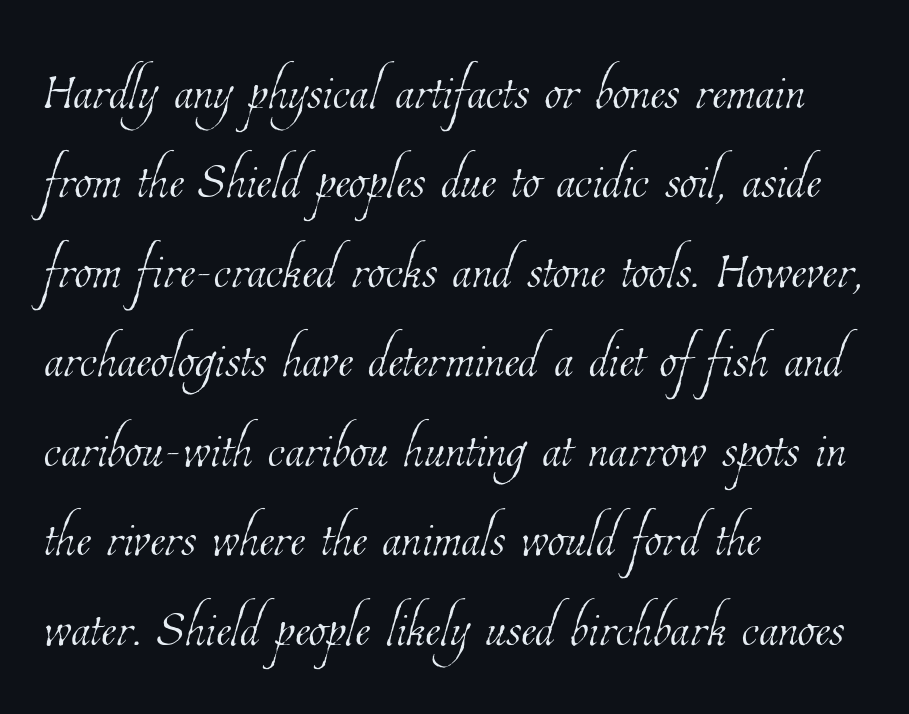
The image shows 71 px thin, condensed type; set left-aligned, normal line spacing (1.26x), normal letter spacing, not underlined; low stroke contrast and a medium x-height.
